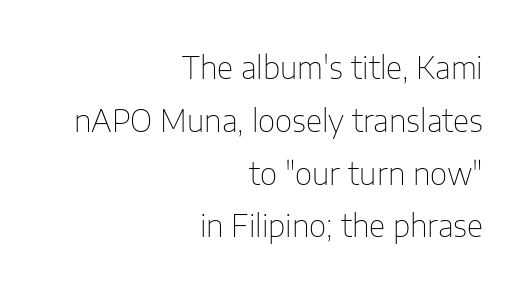
The image shows 30 px thin sans-serif type, upright; set right-aligned, line spacing 1.76x, normal letter spacing, not underlined; low stroke contrast and a medium x-height.
